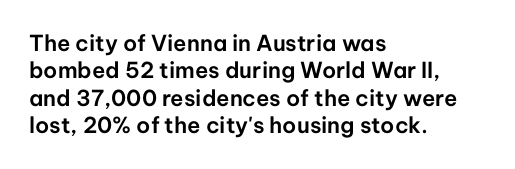
Letter spacing: default. Words float on clear page, feet unadorned. Every stem runs plumb, perpendicular to the baseline. Is there much room between lines? A standard amount, neither cramped nor airy. Reading down the block, your eye returns to a fixed left position each line.
